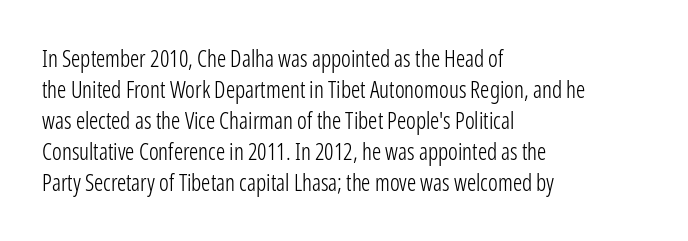
{"italic": "no", "bold": "no", "underline": "no", "align": "left", "line_spacing": "normal", "line_spacing_ratio": 1.35, "letter_spacing": "normal", "letter_spacing_em": 0.0, "glyph_px": 23}
